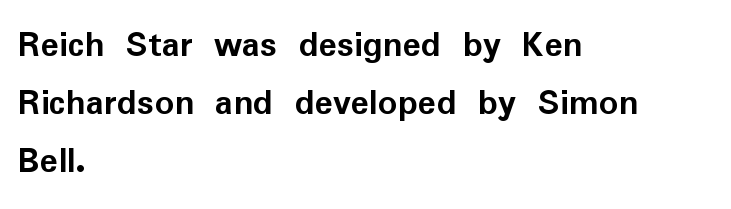
{"serif": "no", "italic": "no", "bold": "yes", "weight": "semibold", "width": "normal", "stroke_contrast": "low", "x_height": "medium", "monospaced": "no", "underline": "no", "align": "left", "line_spacing": "normal", "line_spacing_ratio": 1.52, "letter_spacing": "normal", "letter_spacing_em": 0.0, "glyph_px": 38}
